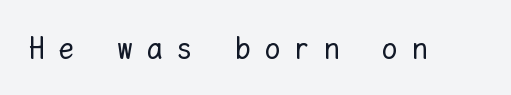
Q: Is the text bold? A: No.
Q: Is the text italic (slanted)? A: No, it is upright.
Q: Is the text underlined? A: No.
Q: Is the spacing between letters normal or unusually wide? A: Unusually wide.
Q: Width (condensed, normal, or wide)? A: Normal.
Q: Stroke contrast? A: Low.
Q: x-height? A: Medium.
Q: Monospaced? A: Yes.
